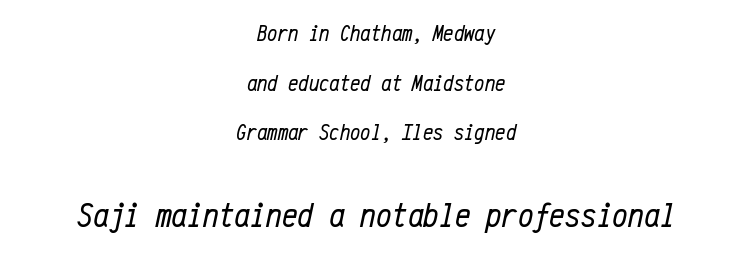
Q: Is the text bold? A: No.
Q: Is the text italic (slanted)? A: Yes, it leans right by about 12 degrees.
Q: Is the text underlined? A: No.
Q: How is the paragraph aligned? A: Centered.
Q: Is the spacing between letters normal or unusually wide? A: Normal.
Q: Is the spacing between lines tight, normal or loose? A: Loose.
Q: Which block of text is set in a larger size, the first (top) or the second (bottom)? A: The second (bottom) one.
Q: Width (condensed, normal, or wide)? A: Condensed.
Q: Stroke contrast? A: Low.
Q: x-height? A: Medium.
Q: Monospaced? A: Yes.
